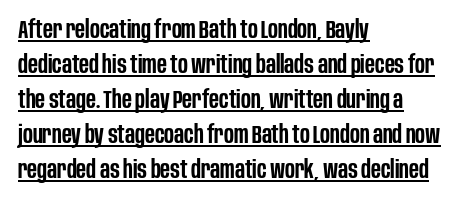
The image shows 25 px text type, upright; set left-aligned, normal line spacing (1.4x), normal letter spacing, underlined.
